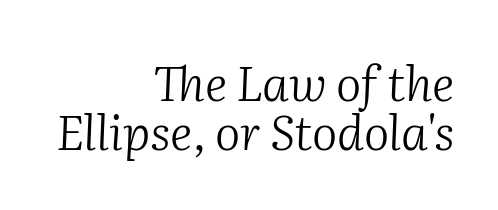
The image shows 48 px light serif type, italic (leaning right); set right-aligned, tight line spacing (1.03x), normal letter spacing, not underlined; medium stroke contrast and a medium x-height.
